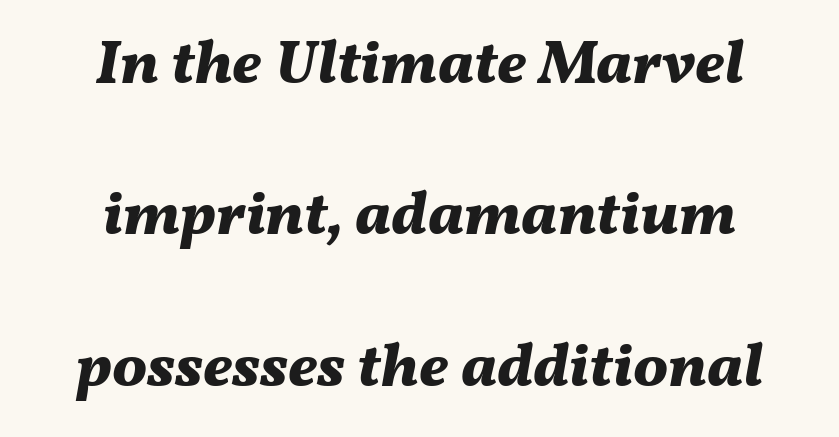
The image shows 62 px bold type, italic (leaning right); set centered, loose line spacing (2.44x), normal letter spacing, not underlined; medium stroke contrast and a medium x-height.
